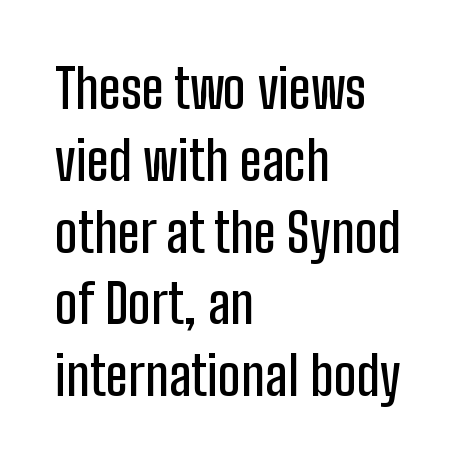
Q: Is the text italic (slanted)? A: No, it is upright.
Q: Is the typeface a serif or a sans-serif typeface? A: Sans-serif.
Q: Is the text underlined? A: No.
Q: How is the paragraph aligned? A: Left-aligned.
Q: Is the spacing between letters normal or unusually wide? A: Normal.
Q: Is the spacing between lines tight, normal or loose? A: Normal.
Q: Width (condensed, normal, or wide)? A: Condensed.
Q: Stroke contrast? A: Low.
Q: x-height? A: Medium.
Q: Monospaced? A: No.
